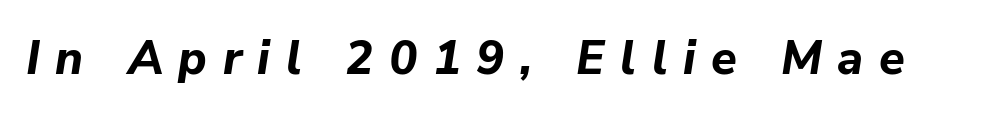
{"italic": "yes", "lean": "right", "slant_degrees": 9, "bold": "yes", "weight": "bold", "width": "normal", "stroke_contrast": "low", "x_height": "medium", "monospaced": "no", "underline": "no", "letter_spacing": "wide", "letter_spacing_em": 0.33, "glyph_px": 47}
